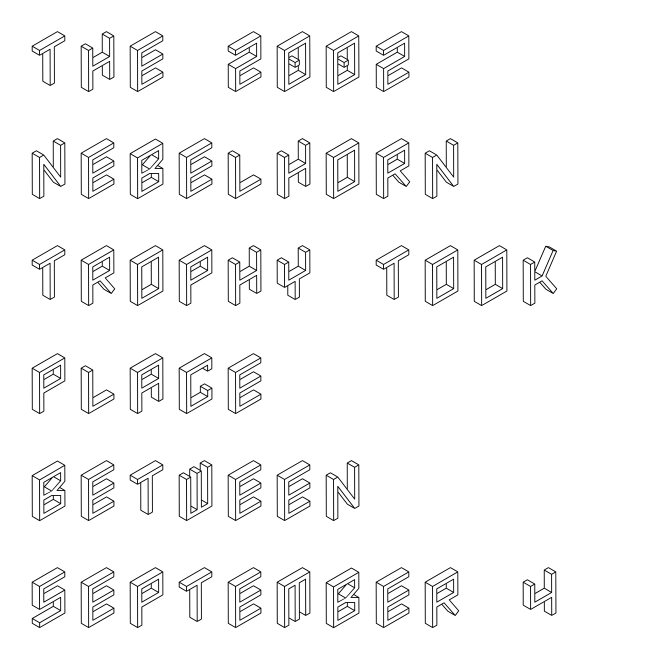
The image shows 67 px condensed type, upright; set left-aligned, normal line spacing (1.6x), normal letter spacing, not underlined; a large x-height.
